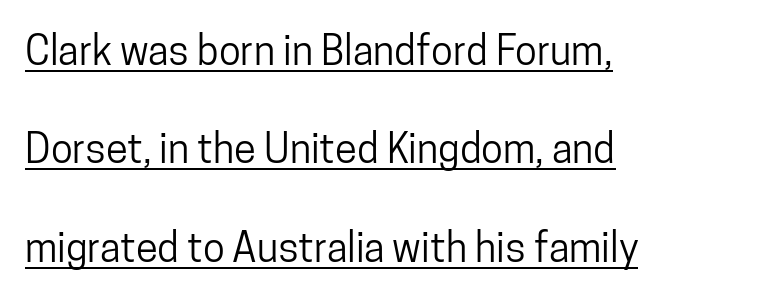
The line texture is even and compact thanks to regular tracking. A sans-serif font was chosen for this passage. You can see a thin bar hugging the bottom of the glyphs. Quick note: not italic, upright. Note the varied advance widths — an 'i' is clearly narrower than an 'm'. The vertical gap from one line to the next is large.
